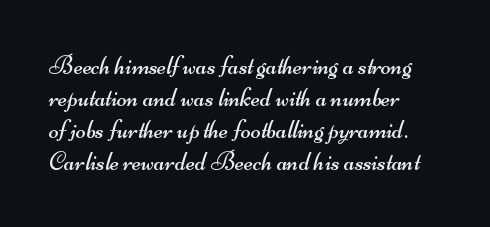
The image shows 26 px text type; set left-aligned, line spacing 1.23x, normal letter spacing, not underlined.
